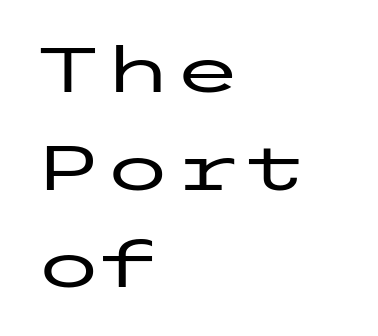
Q: Is the text italic (slanted)? A: No, it is upright.
Q: Is the typeface a serif or a sans-serif typeface? A: Sans-serif.
Q: Is the text underlined? A: No.
Q: How is the paragraph aligned? A: Left-aligned.
Q: Is the spacing between letters normal or unusually wide? A: Normal.
Q: Is the spacing between lines tight, normal or loose? A: Normal.
Q: Width (condensed, normal, or wide)? A: Wide.
Q: Stroke contrast? A: Low.
Q: x-height? A: Medium.
